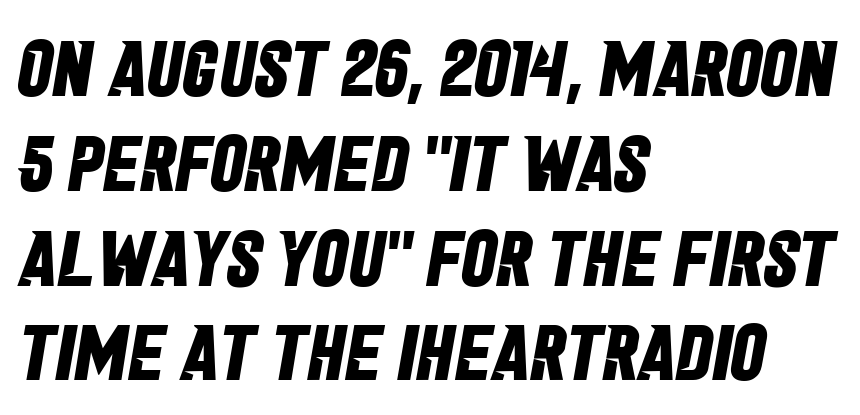
Q: Is the text bold? A: Yes.
Q: Is the typeface a serif or a sans-serif typeface? A: Sans-serif.
Q: Is the text underlined? A: No.
Q: How is the paragraph aligned? A: Left-aligned.
Q: Is the spacing between letters normal or unusually wide? A: Normal.
Q: Width (condensed, normal, or wide)? A: Condensed.
Q: Stroke contrast? A: Low.
Q: x-height? A: Large.
Q: Monospaced? A: No.
